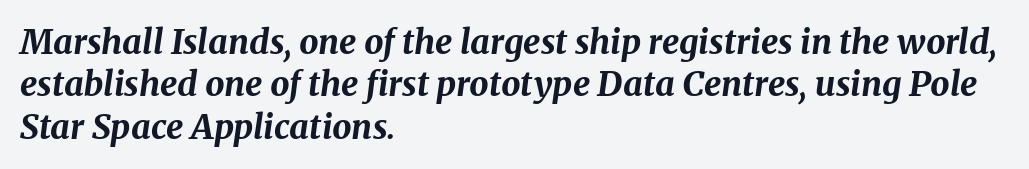
Q: Is the text bold? A: Yes.
Q: Is the text italic (slanted)? A: Yes, it leans right by about 8 degrees.
Q: Is the text underlined? A: No.
Q: How is the paragraph aligned? A: Left-aligned.
Q: Is the spacing between letters normal or unusually wide? A: Normal.
Q: Is the spacing between lines tight, normal or loose? A: Normal.
Q: Width (condensed, normal, or wide)? A: Normal.
Q: Stroke contrast? A: Medium.
Q: x-height? A: Medium.
Q: Monospaced? A: No.
